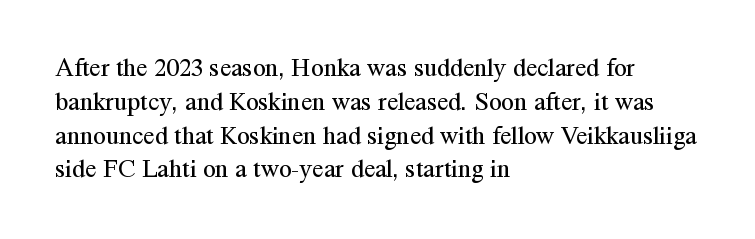
The image shows 26 px text type, upright; set left-aligned, normal line spacing (1.3x), normal letter spacing, not underlined.
